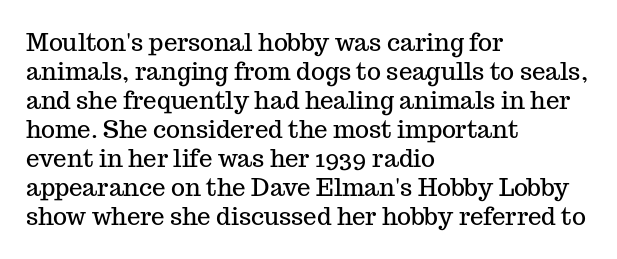
Q: Is the text italic (slanted)? A: No, it is upright.
Q: Is the text underlined? A: No.
Q: How is the paragraph aligned? A: Left-aligned.
Q: Is the spacing between letters normal or unusually wide? A: Normal.
